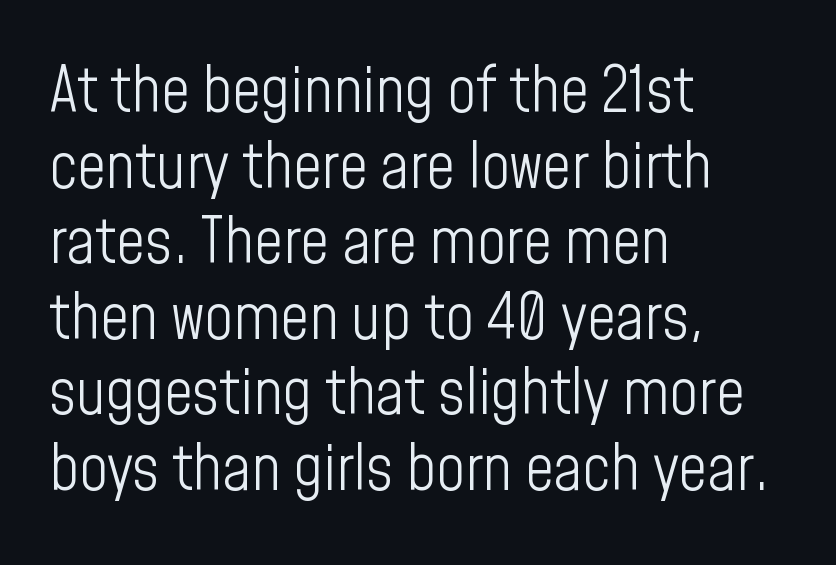
The weight tops out at a normal text grade. This rendering features lettering with no underline. Is this a fixed-width face? No — the glyphs have proportional, varying widths. The lines are quadded left. The passage shown has conventional tracking throughout. In terms of letterform style, serifs are entirely absent.
